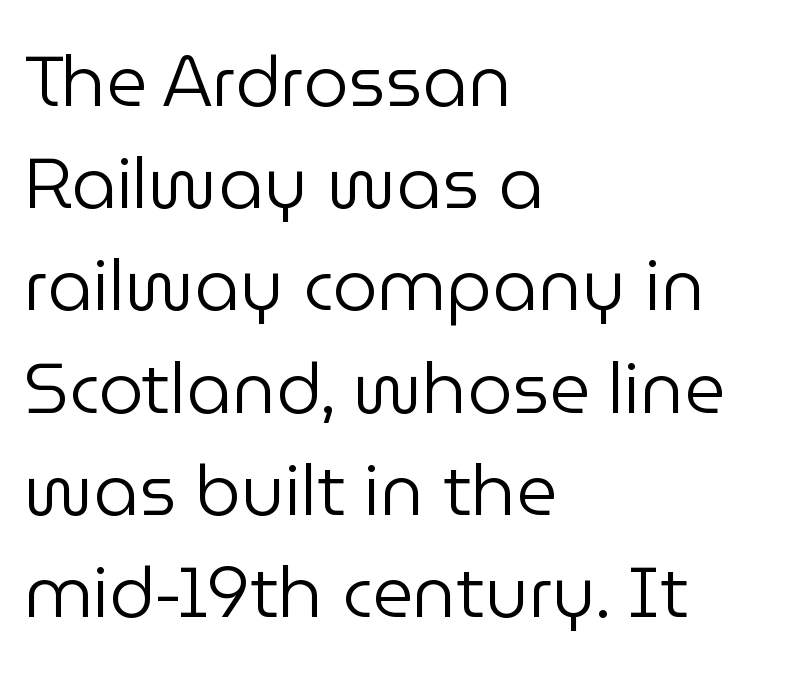
{"serif": "no", "italic": "no", "bold": "no", "weight": "regular", "width": "normal", "stroke_contrast": "low", "x_height": "medium", "monospaced": "no", "underline": "no", "align": "left", "line_spacing": "normal", "line_spacing_ratio": 1.44, "letter_spacing": "normal", "letter_spacing_em": 0.0, "glyph_px": 71}
